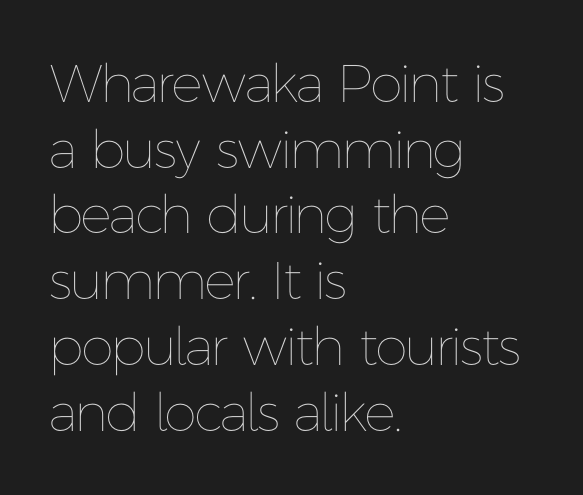
The image shows 53 px thin type, upright; set left-aligned, line spacing 1.24x, normal letter spacing, not underlined; low stroke contrast and a medium x-height.
